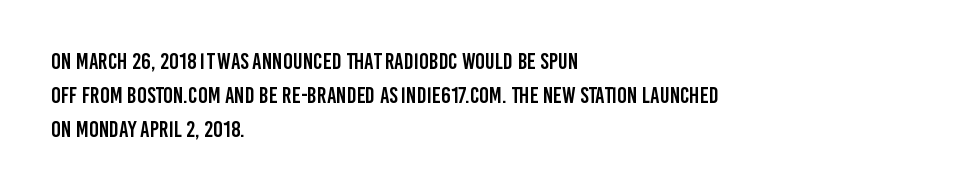
Q: Is the text italic (slanted)? A: No, it is upright.
Q: Is the text underlined? A: No.
Q: How is the paragraph aligned? A: Left-aligned.
Q: Is the spacing between letters normal or unusually wide? A: Normal.
Q: Is the spacing between lines tight, normal or loose? A: Normal.
